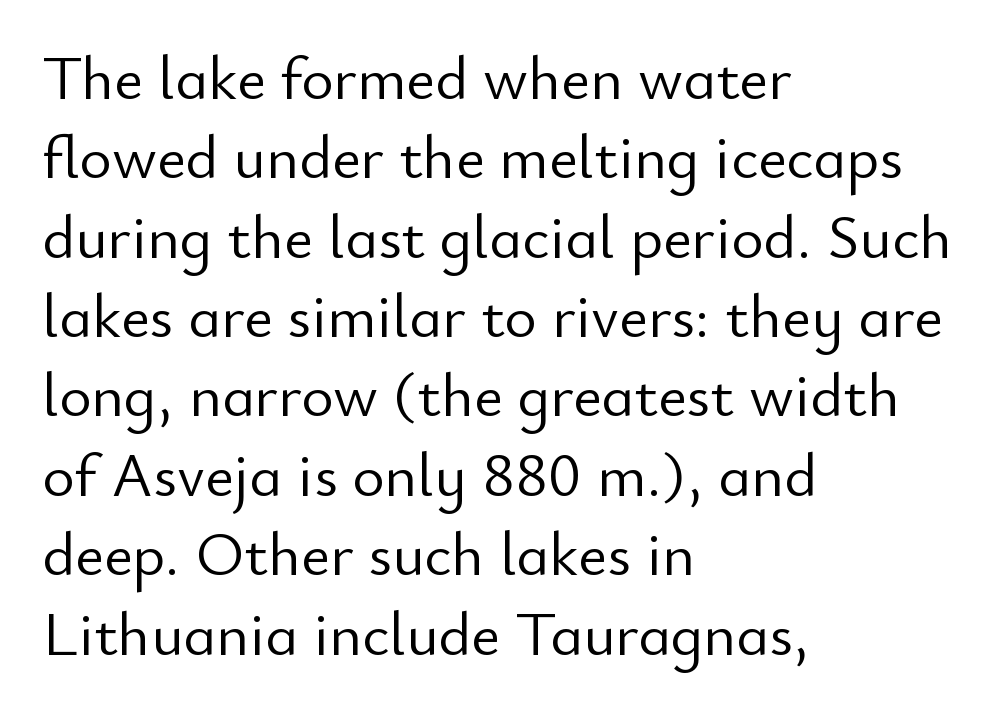
What kind of face is this? One without serifs — a sans. A typesetter would call this proportional, since set widths differ per character. Unbolded letterforms with no extra heft. Whoever set this chose a conventional vertical rhythm.
